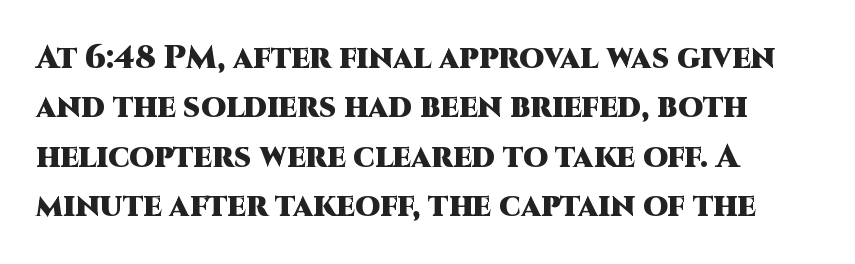
The image shows 32 px heavy sans-serif type, upright; set left-aligned, normal line spacing (1.54x), normal letter spacing, not underlined; high stroke contrast and a large x-height.
